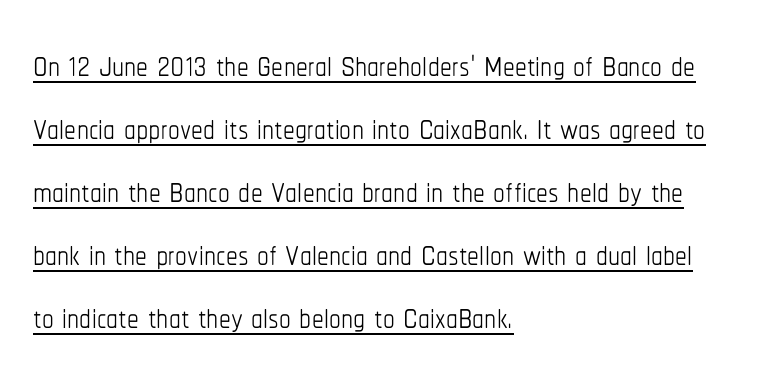
The image shows 47 px thin, condensed type, upright; set left-aligned, normal line spacing (1.34x), normal letter spacing, underlined; low stroke contrast and a medium x-height.
